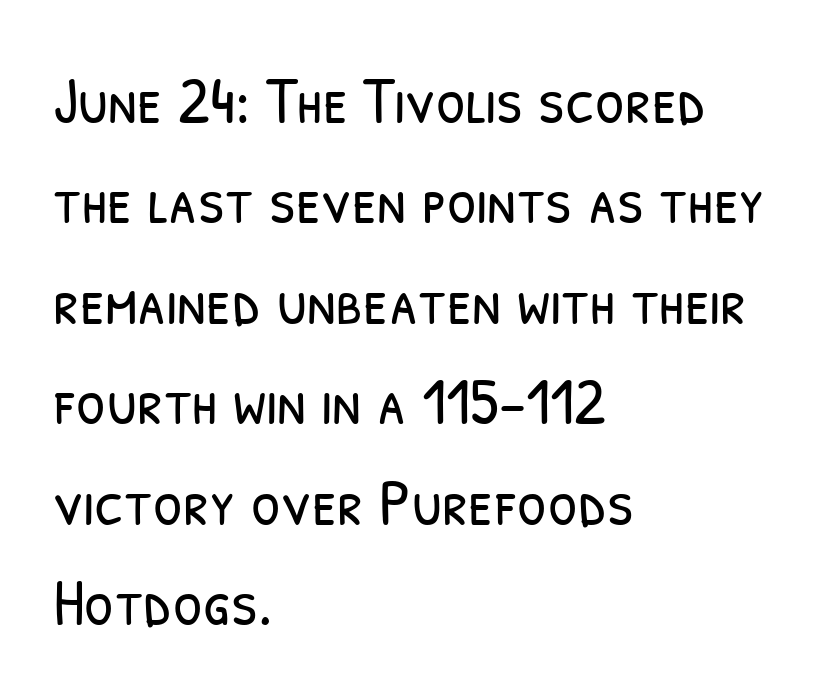
{"serif": "no", "bold": "no", "weight": "light", "width": "condensed", "stroke_contrast": "low", "x_height": "medium", "monospaced": "no", "underline": "no", "align": "left", "line_spacing": "normal", "line_spacing_ratio": 1.5, "letter_spacing": "normal", "letter_spacing_em": 0.0, "glyph_px": 67}
